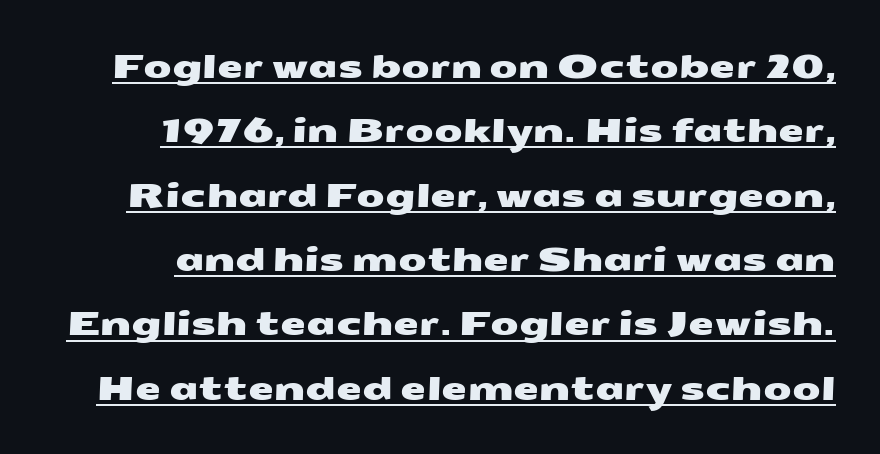
The image shows 33 px wide sans-serif type; set loose line spacing (1.95x), normal letter spacing, underlined; medium stroke contrast and a medium x-height.
